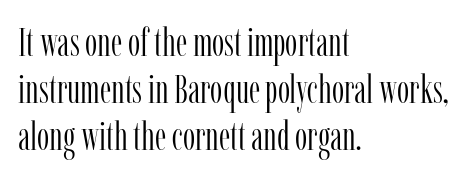
{"serif": "yes", "italic": "no", "bold": "no", "weight": "light", "width": "condensed", "stroke_contrast": "low", "x_height": "medium", "monospaced": "no", "underline": "no", "align": "left", "line_spacing_ratio": 1.21, "letter_spacing": "normal", "letter_spacing_em": 0.0, "glyph_px": 39}
